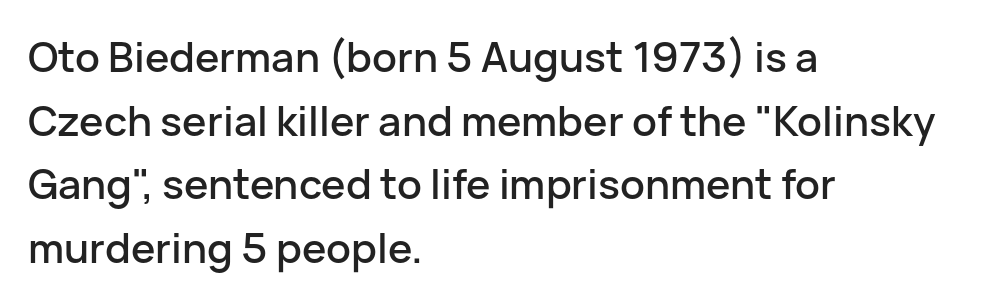
Q: Is the text italic (slanted)? A: No, it is upright.
Q: Is the typeface a serif or a sans-serif typeface? A: Sans-serif.
Q: Is the text underlined? A: No.
Q: How is the paragraph aligned? A: Left-aligned.
Q: Is the spacing between letters normal or unusually wide? A: Normal.
Q: Is the spacing between lines tight, normal or loose? A: Normal.
Q: Width (condensed, normal, or wide)? A: Normal.
Q: Stroke contrast? A: Low.
Q: x-height? A: Medium.
Q: Monospaced? A: No.
